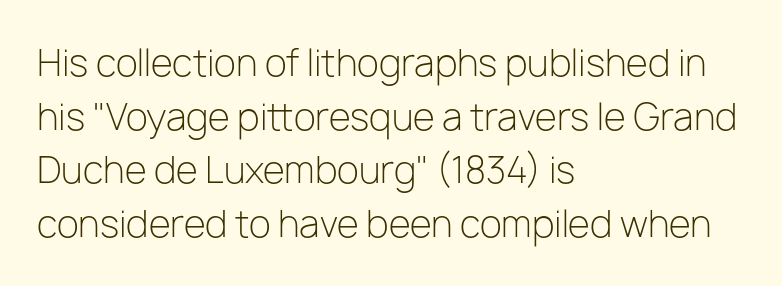
{"serif": "no", "italic": "no", "bold": "no", "weight": "light", "width": "normal", "stroke_contrast": "low", "x_height": "medium", "monospaced": "no", "underline": "no", "align": "left", "line_spacing": "normal", "line_spacing_ratio": 1.49, "letter_spacing": "normal", "letter_spacing_em": 0.0, "glyph_px": 36}
